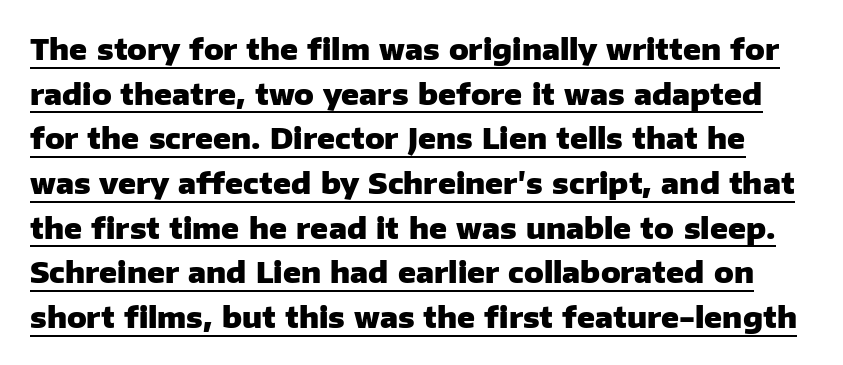
The image shows 29 px heavy sans-serif type, upright; set normal line spacing (1.54x), normal letter spacing, underlined; low stroke contrast and a medium x-height.
